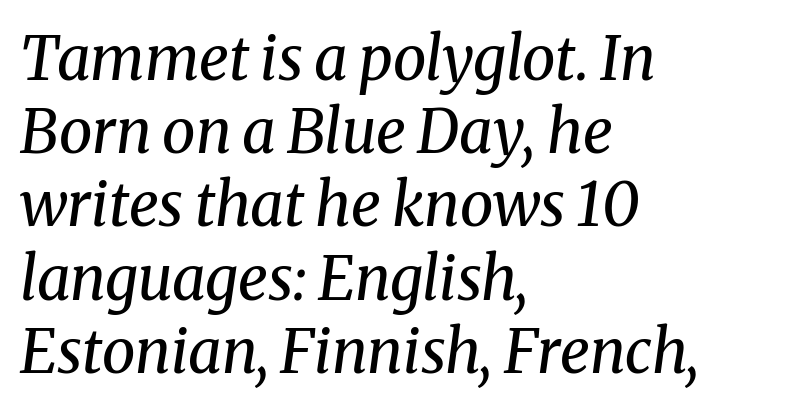
The image shows 60 px regular-weight serif type, italic (leaning right); set left-aligned, line spacing 1.22x, normal letter spacing, not underlined; medium stroke contrast and a medium x-height.
